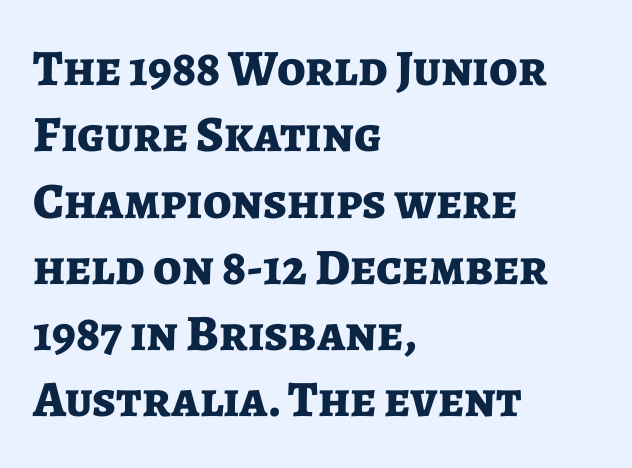
What stands out about the letter spacing? Nothing — it is the standard amount. Honestly, the row spacing looks completely unremarkable. Strong, thick strokes mark this as bold type. A typesetter would label this face a sans. Beneath every word, the page is bare.
